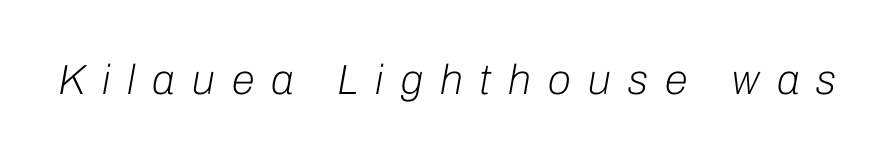
The image shows 42 px light type, italic (leaning right); set unusually wide letter spacing (+0.41 em), not underlined; low stroke contrast and a medium x-height.
